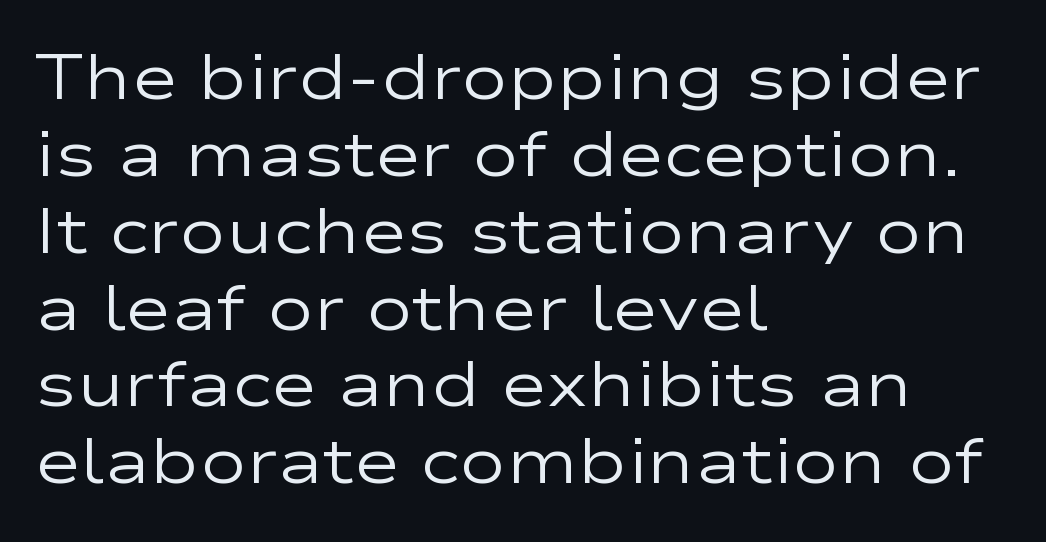
Q: Is the text bold? A: No.
Q: Is the text italic (slanted)? A: No, it is upright.
Q: Is the typeface a serif or a sans-serif typeface? A: Sans-serif.
Q: Is the text underlined? A: No.
Q: How is the paragraph aligned? A: Left-aligned.
Q: Is the spacing between letters normal or unusually wide? A: Normal.
Q: Width (condensed, normal, or wide)? A: Wide.
Q: Stroke contrast? A: Low.
Q: x-height? A: Medium.
Q: Monospaced? A: No.
